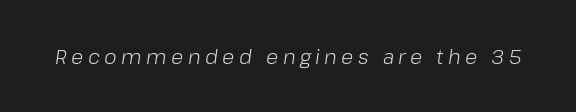
{"italic": "yes", "lean": "right", "slant_degrees": 8, "bold": "no", "underline": "no", "letter_spacing": "wide", "letter_spacing_em": 0.22, "glyph_px": 20}
